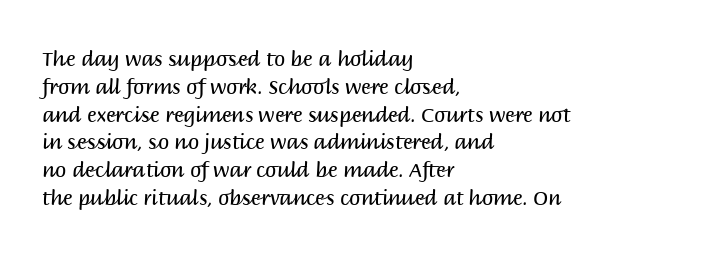
The image shows 20 px text type; set left-aligned, normal line spacing (1.39x), normal letter spacing, not underlined.
